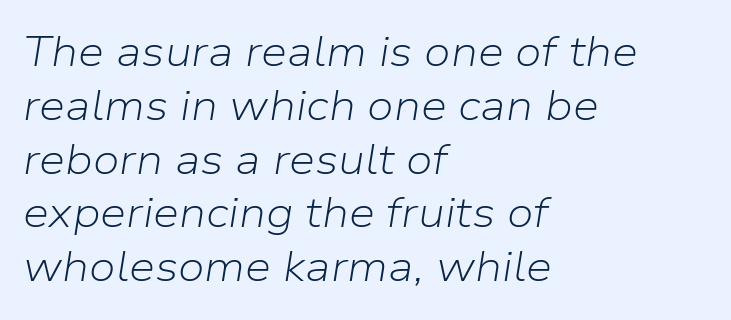
Q: Is the text bold? A: No.
Q: Is the text italic (slanted)? A: Yes, it leans right by about 9 degrees.
Q: Is the text underlined? A: No.
Q: How is the paragraph aligned? A: Left-aligned.
Q: Is the spacing between letters normal or unusually wide? A: Normal.
Q: Is the spacing between lines tight, normal or loose? A: Normal.
Q: Width (condensed, normal, or wide)? A: Normal.
Q: Stroke contrast? A: Low.
Q: x-height? A: Medium.
Q: Monospaced? A: No.
